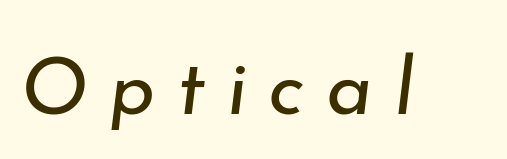
Q: Is the text bold? A: No.
Q: Is the text italic (slanted)? A: Yes, it leans right by about 7 degrees.
Q: Is the text underlined? A: No.
Q: Is the spacing between letters normal or unusually wide? A: Unusually wide.
Q: Width (condensed, normal, or wide)? A: Normal.
Q: Stroke contrast? A: Low.
Q: x-height? A: Small.
Q: Monospaced? A: No.
